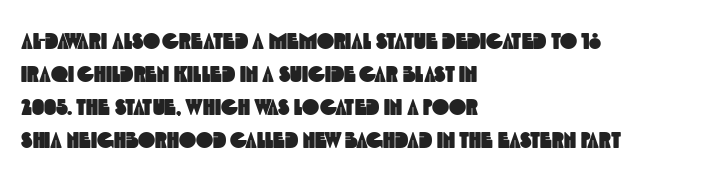
The image shows 23 px text type; set left-aligned, normal line spacing (1.44x), normal letter spacing, not underlined.
